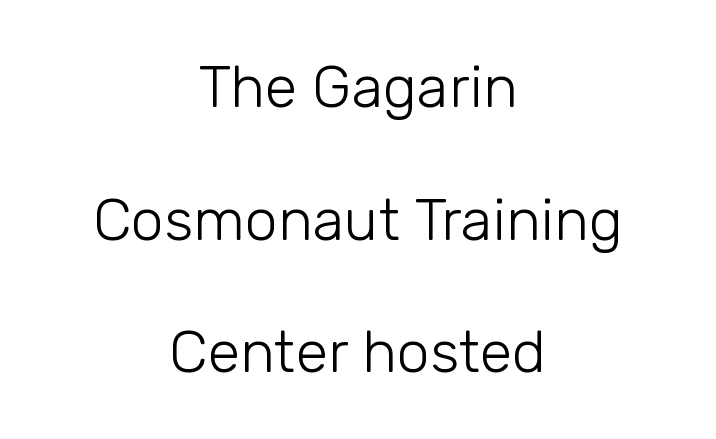
The image shows 59 px light sans-serif type, upright; set centered, loose line spacing (2.25x), normal letter spacing, not underlined; low stroke contrast and a medium x-height.
